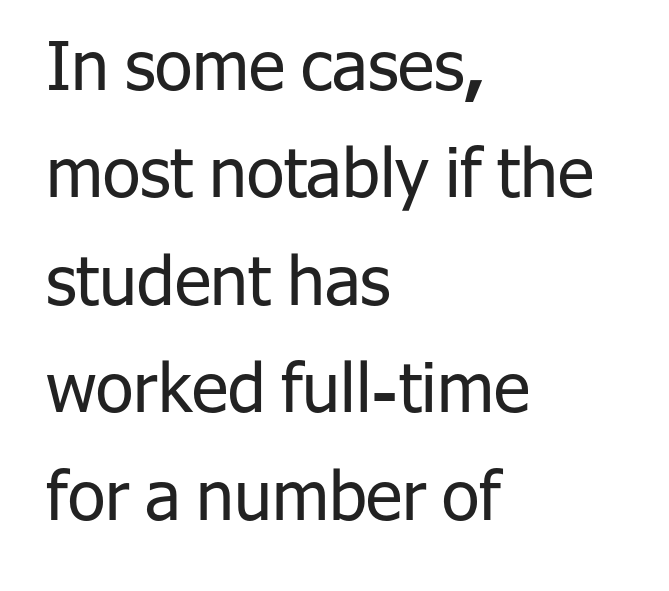
Nothing heavy about these letters — not bold at all. You could not count columns in this text — the font is proportionally spaced. The gaps between neighbouring characters are ordinary and unremarkable. All the whitespace from short lines collects on the right. The lettering holds an erect, upright posture throughout.
